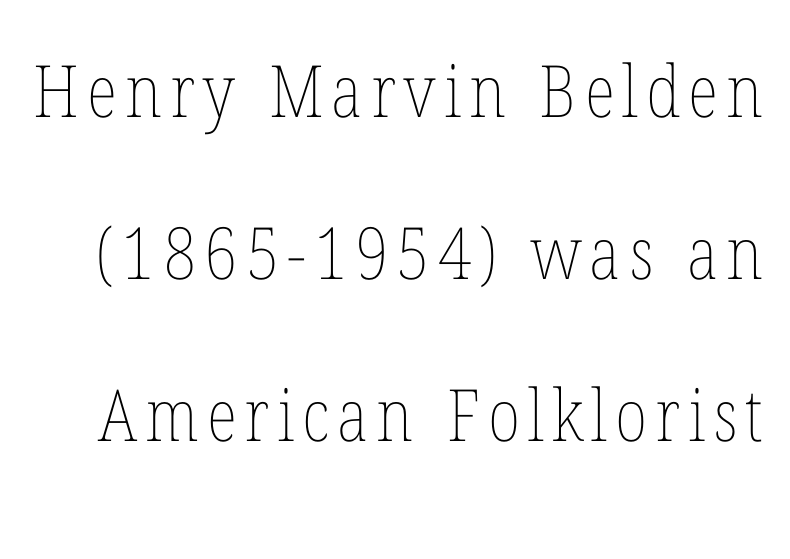
Interline gaps are noticeably wide in this sample. Anything drawn beneath the words? Only blank space. The font is comparable to plain body text, perhaps lighter. The rendering uses natural spacing where letterforms have individual widths. Every stem runs plumb, perpendicular to the baseline.
